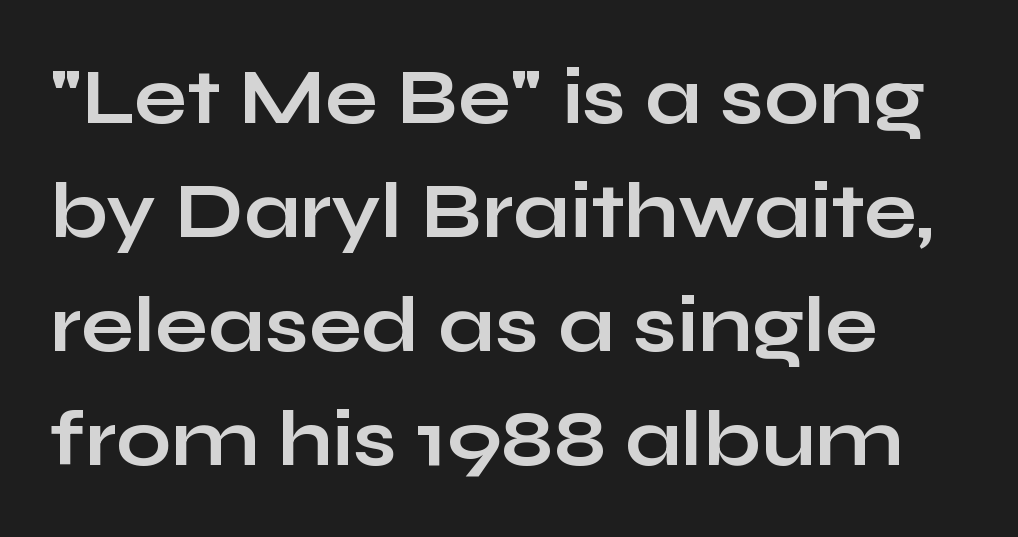
A typesetter would call this proportional, since set widths differ per character. Serif or sans? Sans — the stroke terminals are bare. Italic: no, the glyphs are upright roman. Students, observe: this is what conventionally led text looks like.
